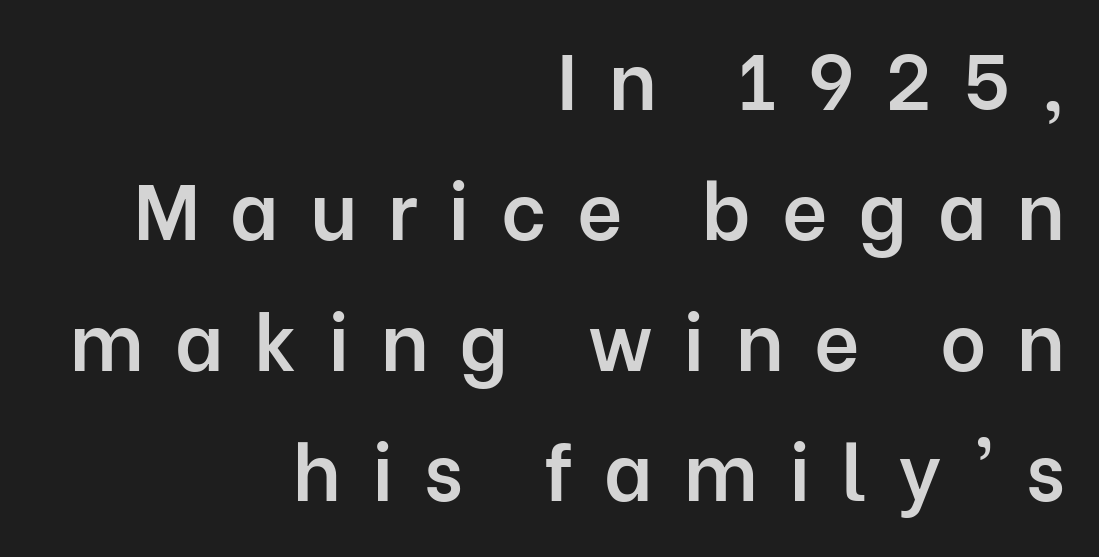
{"serif": "no", "italic": "no", "bold": "semi", "weight": "semibold", "width": "normal", "stroke_contrast": "low", "x_height": "medium", "monospaced": "no", "underline": "no", "align": "right", "line_spacing": "normal", "line_spacing_ratio": 1.65, "letter_spacing": "wide", "letter_spacing_em": 0.39, "glyph_px": 79}
